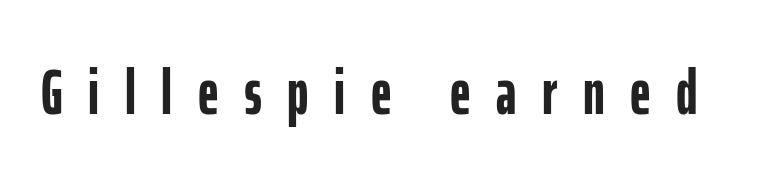
The image shows 64 px semibold, condensed sans-serif type, upright; set unusually wide letter spacing (+0.4 em), not underlined; low stroke contrast and a medium x-height.
